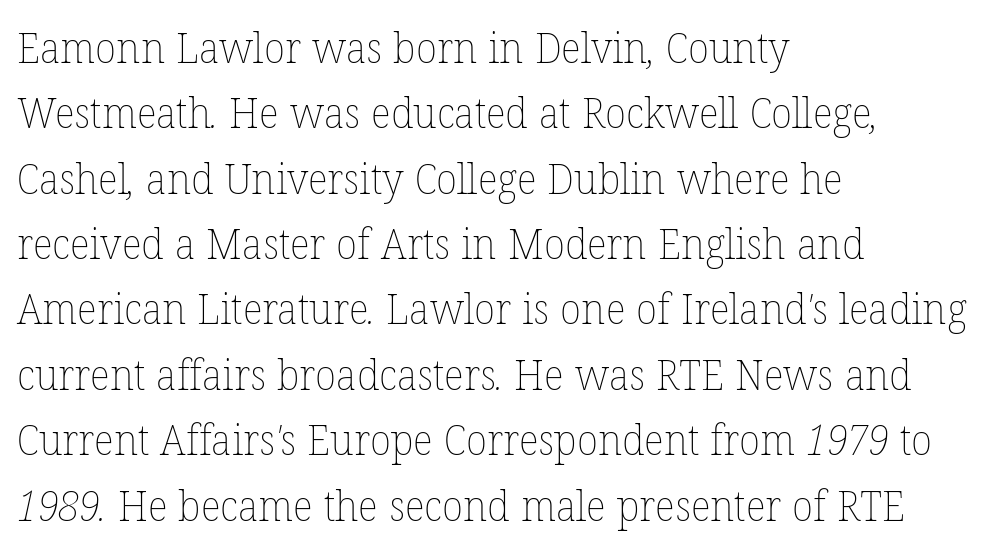
{"bold": "no", "weight": "thin", "width": "normal", "stroke_contrast": "low", "x_height": "medium", "monospaced": "no", "underline": "no", "align": "left", "line_spacing": "normal", "line_spacing_ratio": 1.52, "letter_spacing": "normal", "letter_spacing_em": 0.0, "glyph_px": 43}
